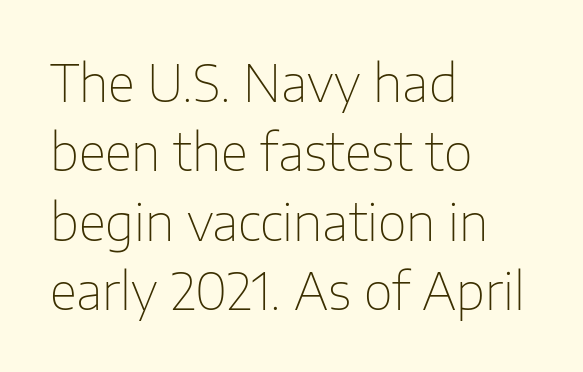
{"serif": "no", "italic": "no", "bold": "no", "weight": "thin", "width": "normal", "stroke_contrast": "low", "x_height": "medium", "monospaced": "no", "underline": "no", "align": "left", "line_spacing": "normal", "line_spacing_ratio": 1.39, "letter_spacing": "normal", "letter_spacing_em": 0.0, "glyph_px": 50}
